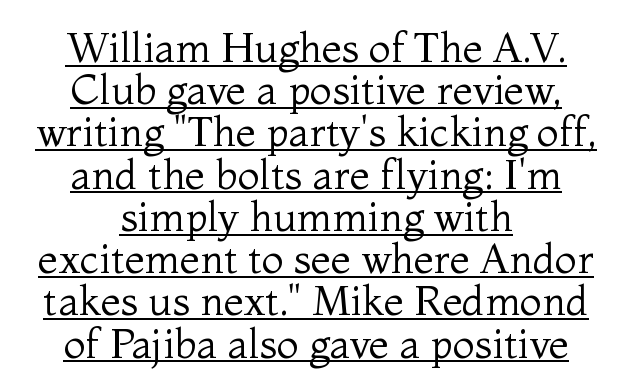
Horizontal bands of white between lines are thin slivers. The font is comparable to plain body text, perhaps lighter. Here the designer chose a conventional face with non-uniform glyph widths. The sample's only ornament is a line tracing under the words. Every character sits straight up, as roman type does.
